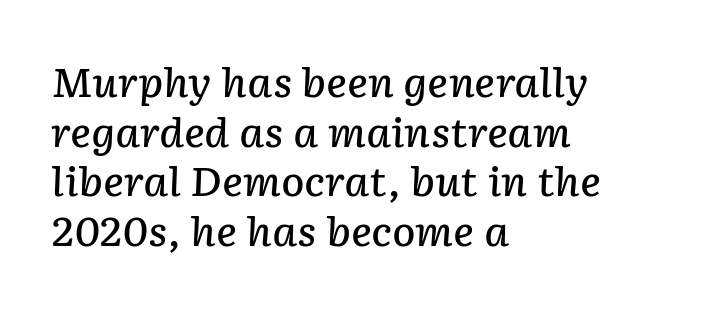
The image shows 39 px semibold type, italic (leaning right); set left-aligned, normal line spacing (1.27x), normal letter spacing, not underlined; low stroke contrast and a medium x-height.
